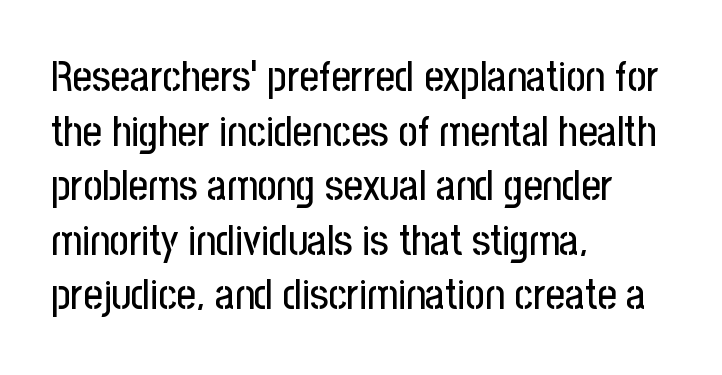
Q: Is the text italic (slanted)? A: No, it is upright.
Q: Is the typeface a serif or a sans-serif typeface? A: Sans-serif.
Q: Is the text underlined? A: No.
Q: How is the paragraph aligned? A: Left-aligned.
Q: Is the spacing between letters normal or unusually wide? A: Normal.
Q: Is the spacing between lines tight, normal or loose? A: Normal.
Q: Width (condensed, normal, or wide)? A: Condensed.
Q: Stroke contrast? A: Low.
Q: x-height? A: Medium.
Q: Monospaced? A: No.
